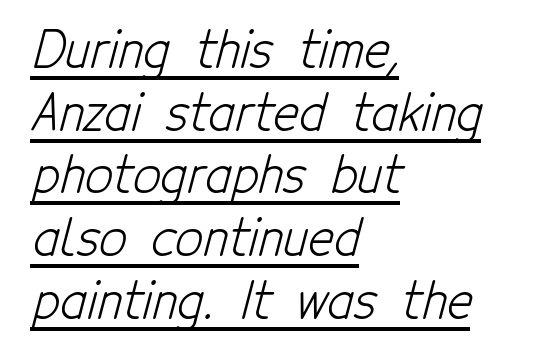
Q: Is the text bold? A: No.
Q: Is the typeface a serif or a sans-serif typeface? A: Sans-serif.
Q: Is the text underlined? A: Yes.
Q: How is the paragraph aligned? A: Left-aligned.
Q: Is the spacing between letters normal or unusually wide? A: Normal.
Q: Is the spacing between lines tight, normal or loose? A: Normal.
Q: Width (condensed, normal, or wide)? A: Condensed.
Q: Stroke contrast? A: Low.
Q: x-height? A: Medium.
Q: Monospaced? A: No.
